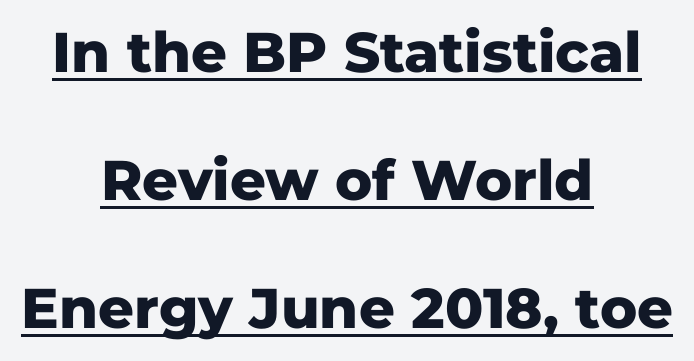
A typographer would call this underscored text. Short and long lines alike share a common midpoint. The type family on display is of the sans-serif kind. Posture: straight, roman, zero tilt. Standard letterfit; no display-style spreading of the glyphs. A full-strength bold gives these letters their thick strokes.
